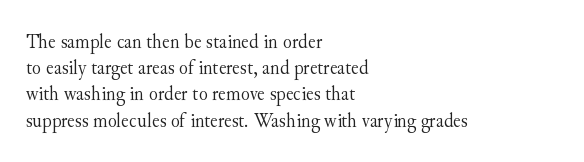
Q: Is the text bold? A: No.
Q: Is the text italic (slanted)? A: No, it is upright.
Q: Is the text underlined? A: No.
Q: How is the paragraph aligned? A: Left-aligned.
Q: Is the spacing between letters normal or unusually wide? A: Normal.
Q: Is the spacing between lines tight, normal or loose? A: Normal.
